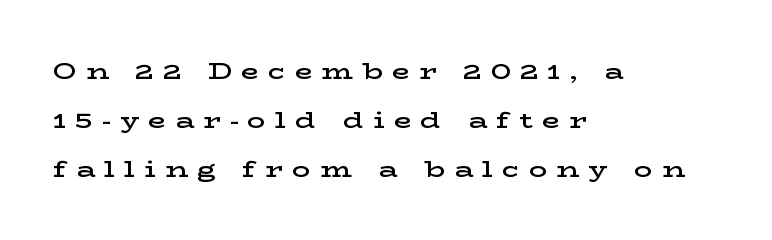
{"italic": "no", "bold": "semi", "underline": "no", "align": "left", "line_spacing": "loose", "line_spacing_ratio": 2.13, "letter_spacing": "wide", "letter_spacing_em": 0.4, "glyph_px": 23}
